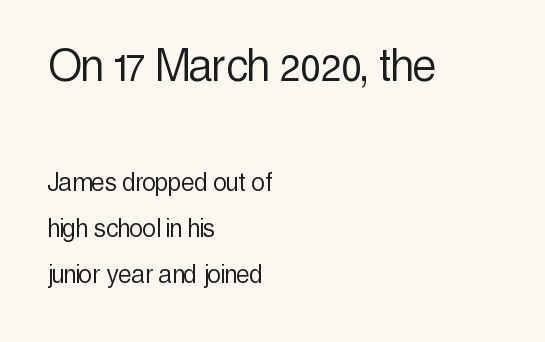
Rule under the text: the space is simply empty. Normally led — the rows are evenly, conventionally spaced. Do the characters align in a grid? No, the font is proportional. The earlier block is typeset at a bigger size than the later block. The letterforms sit at book weight or below. Horizontal alignment here is leftward, the default for most running prose.
